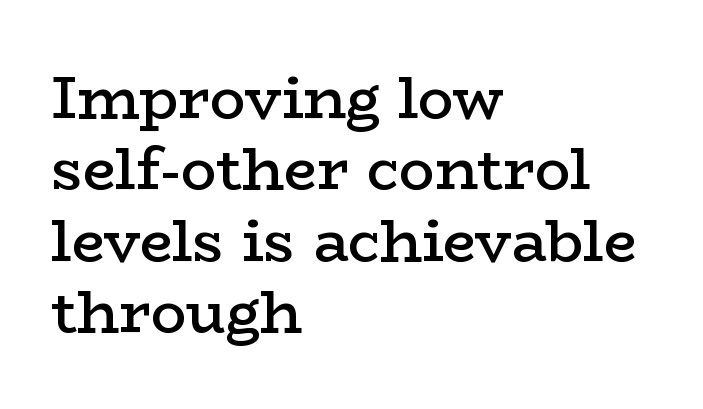
{"serif": "yes", "italic": "no", "bold": "semi", "weight": "semibold", "width": "wide", "stroke_contrast": "low", "x_height": "medium", "monospaced": "no", "underline": "no", "align": "left", "line_spacing_ratio": 1.21, "letter_spacing": "normal", "letter_spacing_em": 0.0, "glyph_px": 59}
